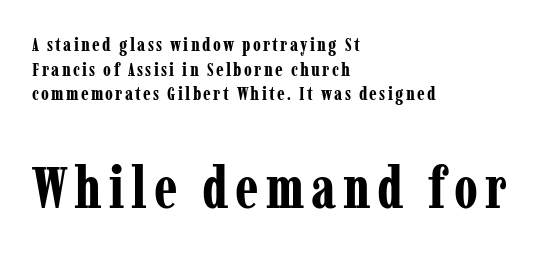
The image shows 58 px bold, condensed serif type, upright; set left-aligned, normal line spacing (1.29x), not underlined; the second (bottom) block is 3.05x larger; low stroke contrast and a medium x-height.
